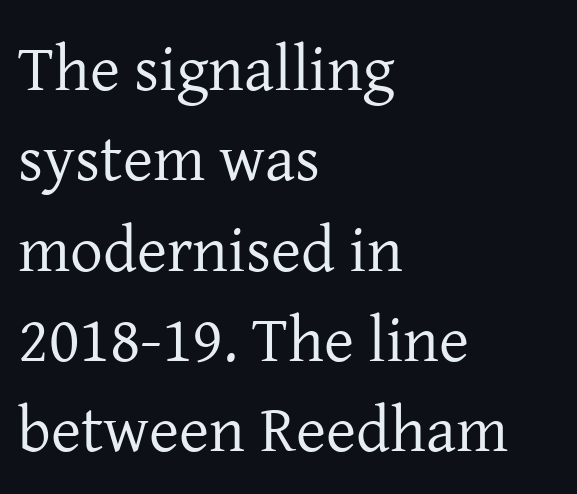
Alignment: flush left. Spacing between characters is what you'd get straight out of the box. Vertical stems look standard width or narrower in stroke. Each letter keeps its own natural width here, so spacing adapts to shape.
